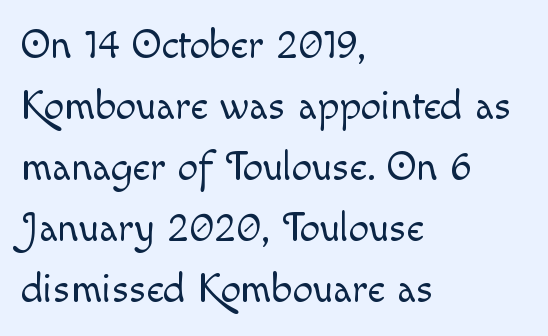
The lines sit at an ordinary, default distance from one another. Posture: vertical. The letters advance in unequal steps, a hallmark of proportional type. Has an underline been added? It has not. A classic flush-left, rag-right setting is used for this passage. Stroke mass is kept to a normal reading level or below.
